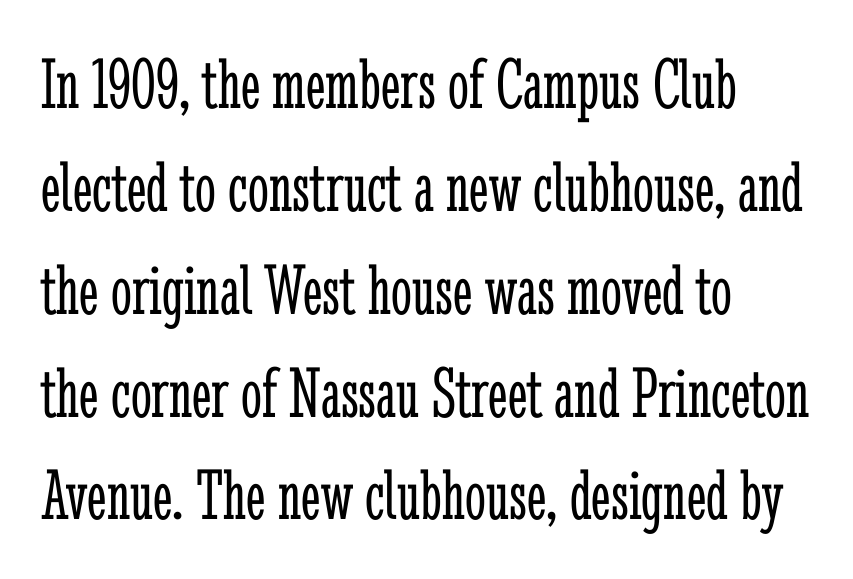
Q: Is the text bold? A: No.
Q: Is the text italic (slanted)? A: No, it is upright.
Q: Is the typeface a serif or a sans-serif typeface? A: Serif.
Q: Is the text underlined? A: No.
Q: How is the paragraph aligned? A: Left-aligned.
Q: Is the spacing between letters normal or unusually wide? A: Normal.
Q: Is the spacing between lines tight, normal or loose? A: Normal.
Q: Width (condensed, normal, or wide)? A: Condensed.
Q: Stroke contrast? A: Low.
Q: x-height? A: Medium.
Q: Monospaced? A: No.
